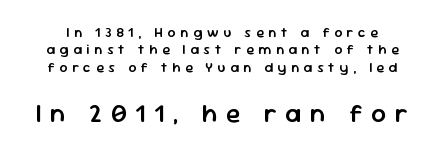
Q: Is the text bold? A: Semi-bold.
Q: Is the text italic (slanted)? A: No, it is upright.
Q: Is the text underlined? A: No.
Q: Is the spacing between letters normal or unusually wide? A: Unusually wide.
Q: Which block of text is set in a larger size, the first (top) or the second (bottom)? A: The second (bottom) one.
